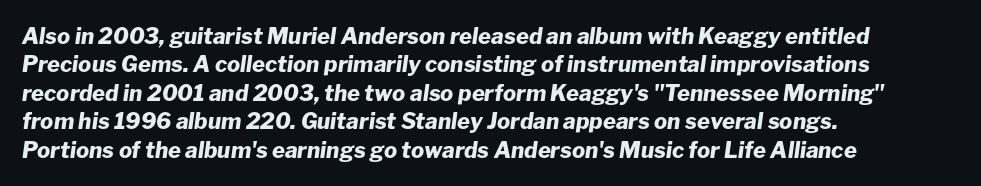
{"italic": "yes", "lean": "right", "slant_degrees": 8, "bold": "yes", "underline": "no", "align": "left", "line_spacing": "normal", "line_spacing_ratio": 1.29, "letter_spacing": "normal", "letter_spacing_em": 0.0, "glyph_px": 22}
